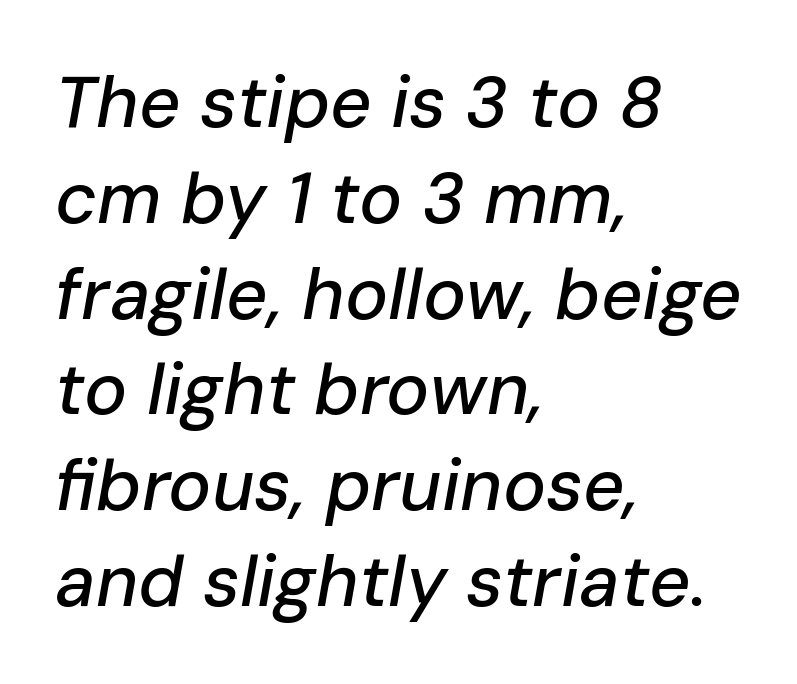
Q: Is the text italic (slanted)? A: Yes, it leans right by about 10 degrees.
Q: Is the text underlined? A: No.
Q: How is the paragraph aligned? A: Left-aligned.
Q: Is the spacing between letters normal or unusually wide? A: Normal.
Q: Is the spacing between lines tight, normal or loose? A: Normal.
Q: Width (condensed, normal, or wide)? A: Normal.
Q: Stroke contrast? A: Low.
Q: x-height? A: Medium.
Q: Monospaced? A: No.
